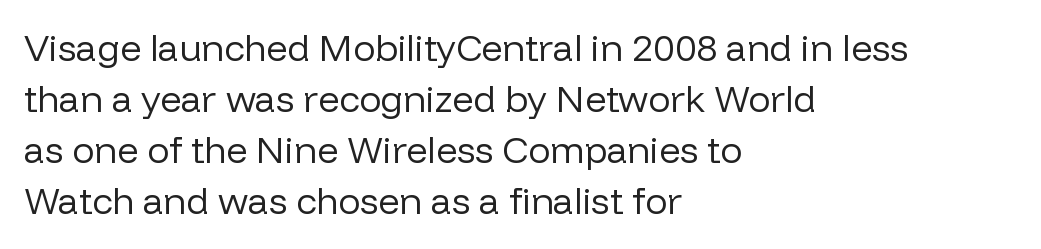
The image shows 37 px regular-weight sans-serif type, upright; set left-aligned, normal line spacing (1.38x), normal letter spacing, not underlined; low stroke contrast and a medium x-height.
